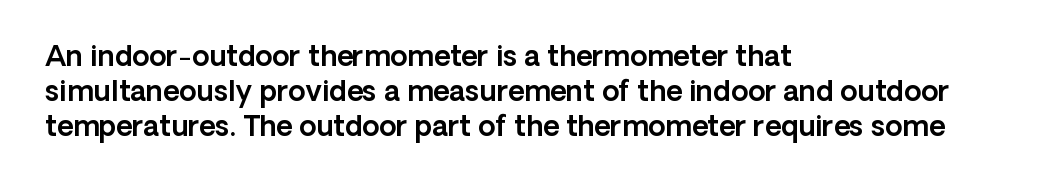
The image shows 28 px sans-serif type, upright; set left-aligned, normal line spacing (1.25x), normal letter spacing, not underlined; a medium x-height.
